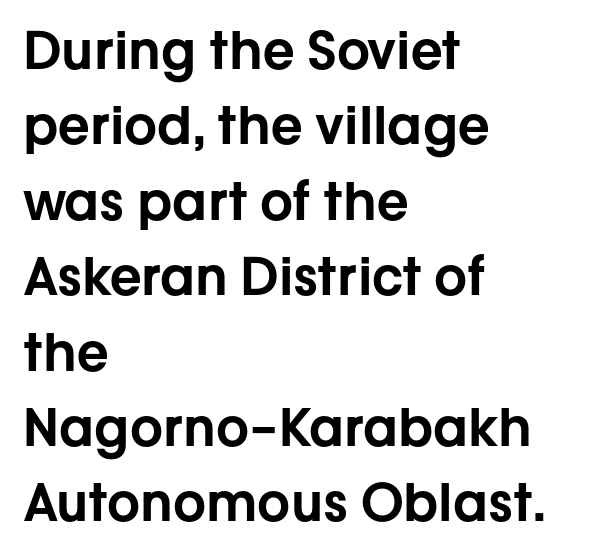
The image shows 52 px sans-serif type, upright; set left-aligned, normal line spacing (1.45x), normal letter spacing, not underlined; low stroke contrast and a medium x-height.
